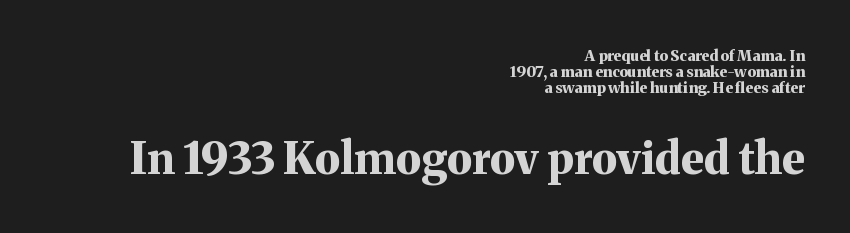
Proportional: the letters do not fall into vertical columns. These lines are set flush right with a ragged left edge. Between these two stacked blocks, the lower one wins on size. Does the weight exceed regular? Yes, all the way to bold. What stands out about the letter spacing? Nothing — it is the standard amount. This rendering features lettering with no underline.
